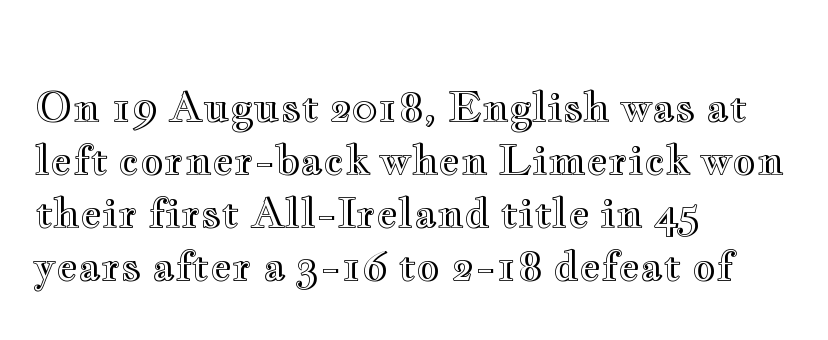
Italic: no, the glyphs are upright roman. You could not count columns in this text — the font is proportionally spaced. Interline gaps are of average width in this sample. Any mark beneath the type? The region is blank.
